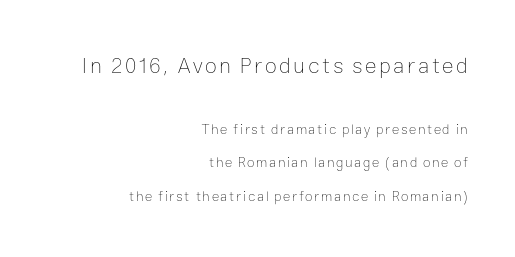
The image shows 22 px text type, upright; set right-aligned, loose line spacing (2.38x), not underlined; the first (top) block is 1.57x larger.
